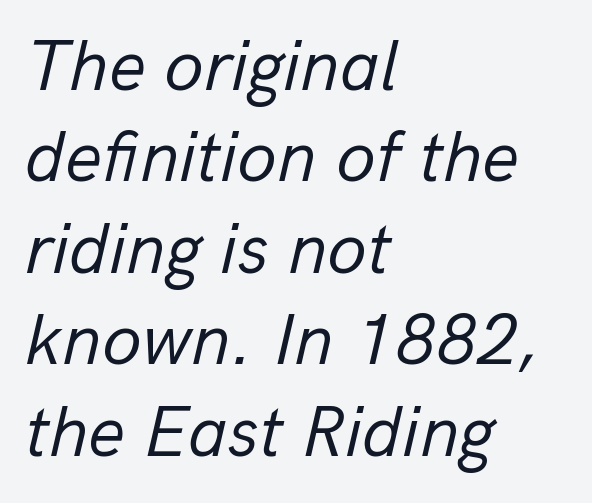
{"italic": "yes", "lean": "right", "slant_degrees": 13, "bold": "no", "weight": "regular", "width": "normal", "stroke_contrast": "low", "x_height": "medium", "monospaced": "no", "underline": "no", "align": "left", "line_spacing": "normal", "line_spacing_ratio": 1.27, "letter_spacing": "normal", "letter_spacing_em": 0.0, "glyph_px": 72}
